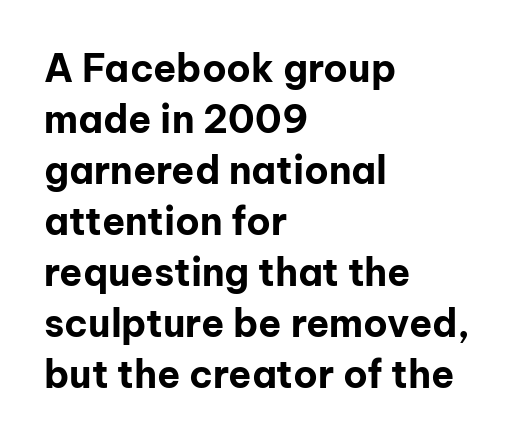
Q: Is the text bold? A: Yes.
Q: Is the text italic (slanted)? A: No, it is upright.
Q: Is the typeface a serif or a sans-serif typeface? A: Sans-serif.
Q: Is the text underlined? A: No.
Q: How is the paragraph aligned? A: Left-aligned.
Q: Is the spacing between letters normal or unusually wide? A: Normal.
Q: Is the spacing between lines tight, normal or loose? A: Normal.
Q: Width (condensed, normal, or wide)? A: Normal.
Q: Stroke contrast? A: Low.
Q: x-height? A: Medium.
Q: Monospaced? A: No.
